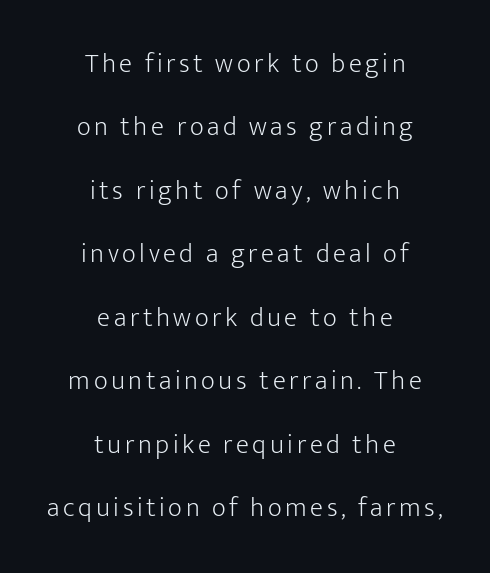
{"italic": "no", "bold": "no", "underline": "no", "align": "center", "line_spacing": "loose", "line_spacing_ratio": 2.35, "glyph_px": 27}
